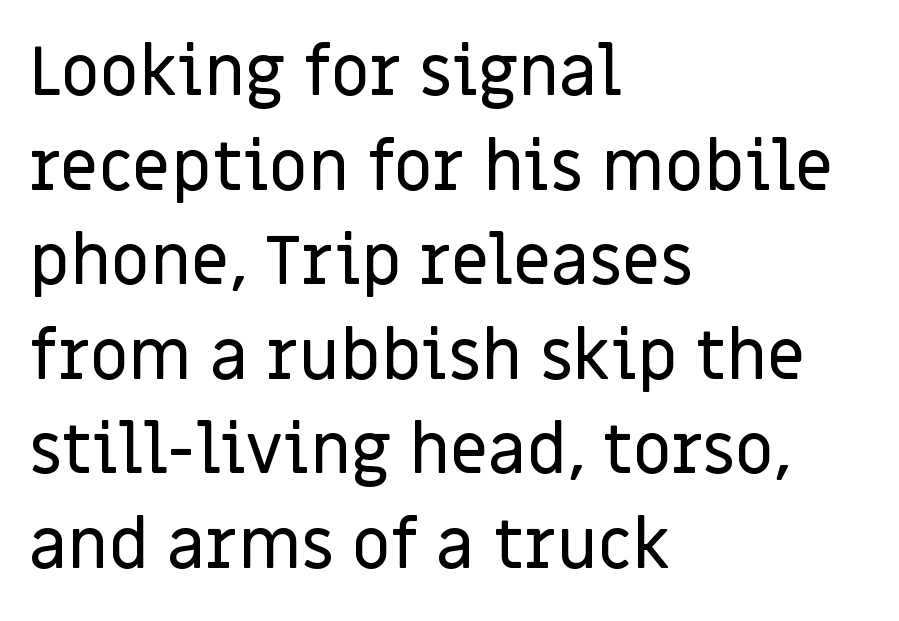
The image shows 68 px sans-serif type, upright; set left-aligned, normal line spacing (1.39x), normal letter spacing, not underlined; low stroke contrast and a large x-height.
